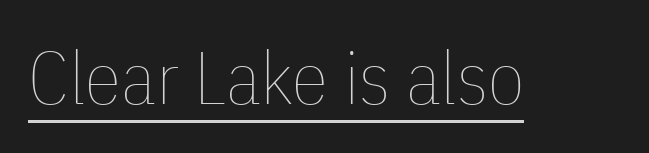
The weight tops out at a normal text grade. The rendering keeps characters at their native spacing. A typesetter would call this proportional, since set widths differ per character. Underlined type. The lettering stays uniformly vertical, giving the passage a roman look.
